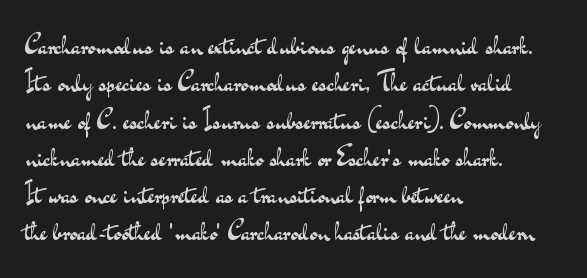
Interline gaps are of average width in this sample. Inter-character spacing is left at the font's built-in metrics. Words float on clear page, feet unadorned. Each line starts at the same left margin while the right side varies.
